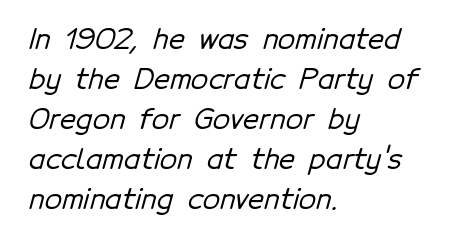
Type without underlining. The rendering uses a moderate line-height, typical for paragraphs. This sample has the flowing, uneven cadence of proportional lettering. Caption: multi-line text, flush left, ragged right. The tracking reads as untouched default to a designer's eye. Look at the bottom of the vertical strokes: they stop flat, with no serifs.
